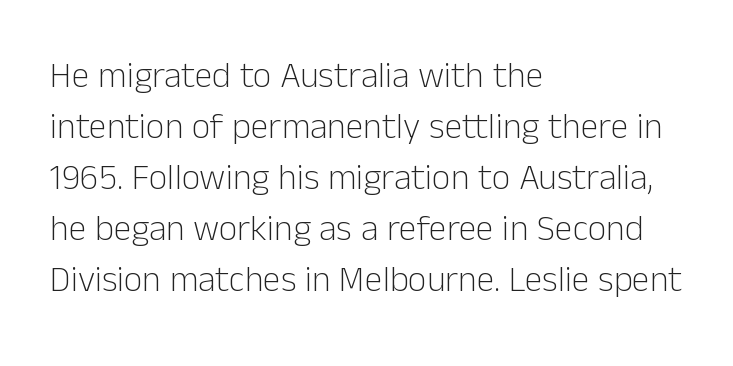
The font family rendered here belongs to the sans-serif group. The line-height multiplier appears to be the usual default. Tracking value appears to be zero — textbook default spacing. Character widths vary here, with narrow letters taking less room than wide ones. Every row of glyphs begins at an identical x-position on the left.
